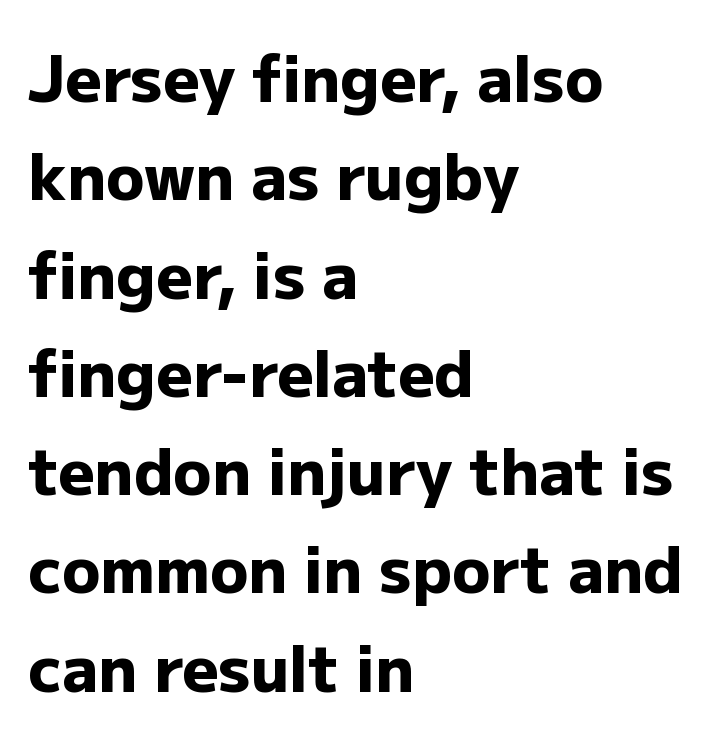
{"serif": "no", "italic": "no", "bold": "yes", "weight": "heavy", "width": "normal", "stroke_contrast": "low", "x_height": "medium", "monospaced": "no", "underline": "no", "align": "left", "line_spacing": "normal", "line_spacing_ratio": 1.56, "letter_spacing": "normal", "letter_spacing_em": 0.0, "glyph_px": 63}
